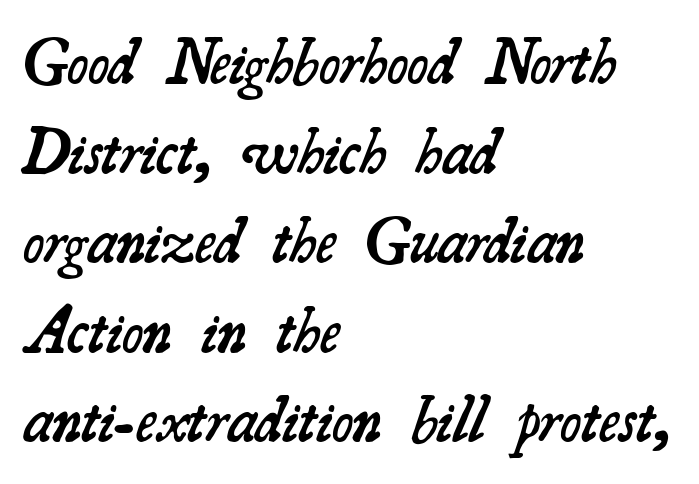
{"serif": "yes", "bold": "semi", "weight": "semibold", "width": "normal", "stroke_contrast": "medium", "x_height": "small", "monospaced": "no", "underline": "no", "align": "left", "line_spacing": "normal", "line_spacing_ratio": 1.4, "letter_spacing": "normal", "letter_spacing_em": 0.0, "glyph_px": 64}
